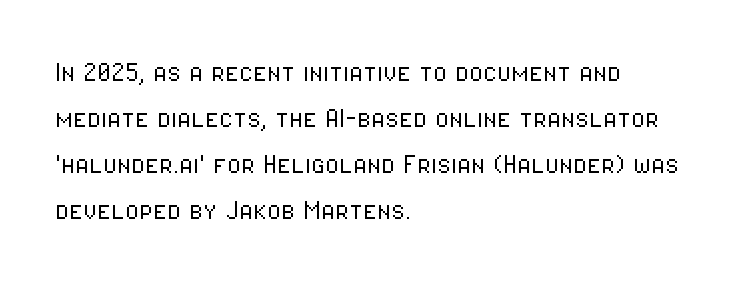
The image shows 32 px light, condensed sans-serif type, upright; set left-aligned, normal line spacing (1.44x), normal letter spacing, not underlined; low stroke contrast and a medium x-height.
